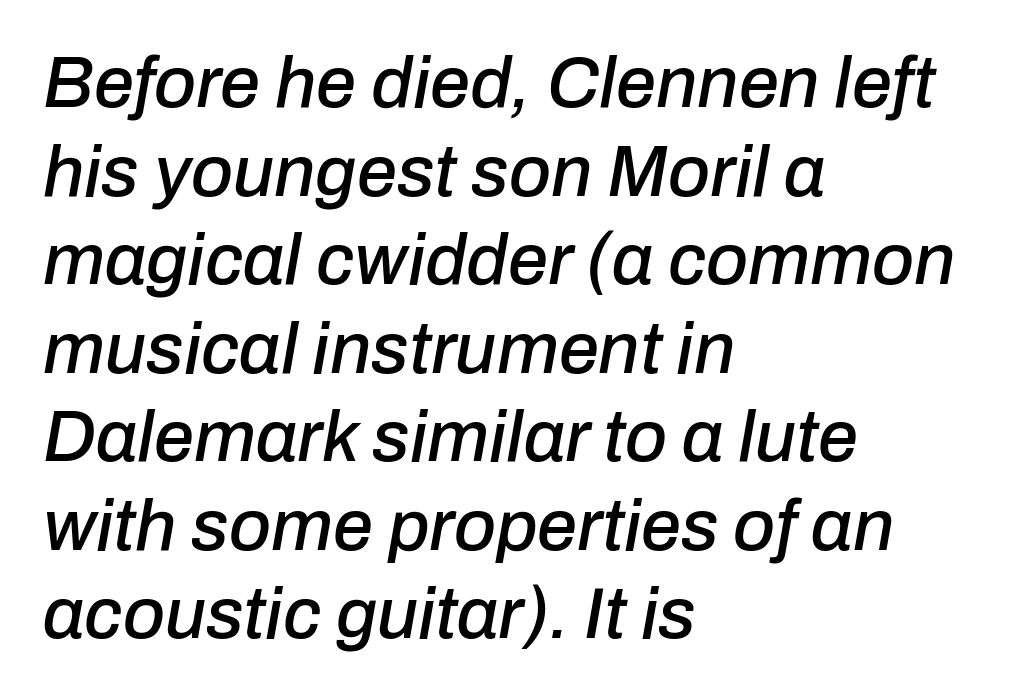
The image shows 72 px text type, italic (leaning right); set left-aligned, line spacing 1.23x, normal letter spacing, not underlined; low stroke contrast and a medium x-height.
